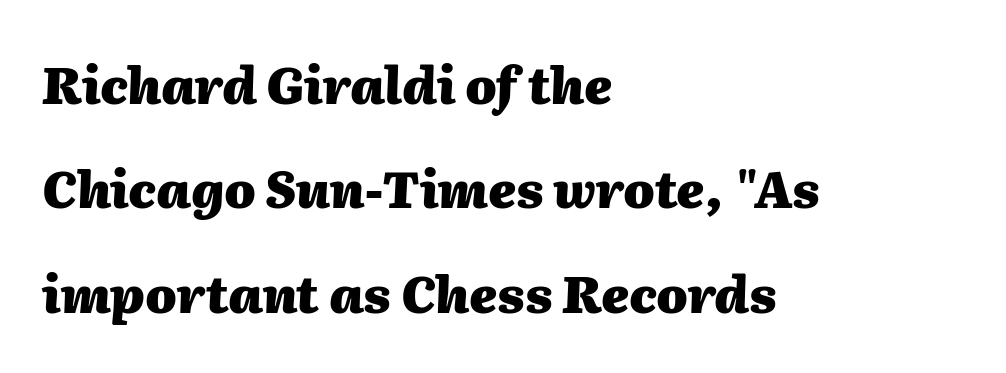
Looks like regular typesetting: each glyph gets only the width it needs. Students, note that the glyphs here touch the page at normal intervals. One glance says open: line gaps are wider than usual. The face used here has the dense, thick strokes of a bold.
